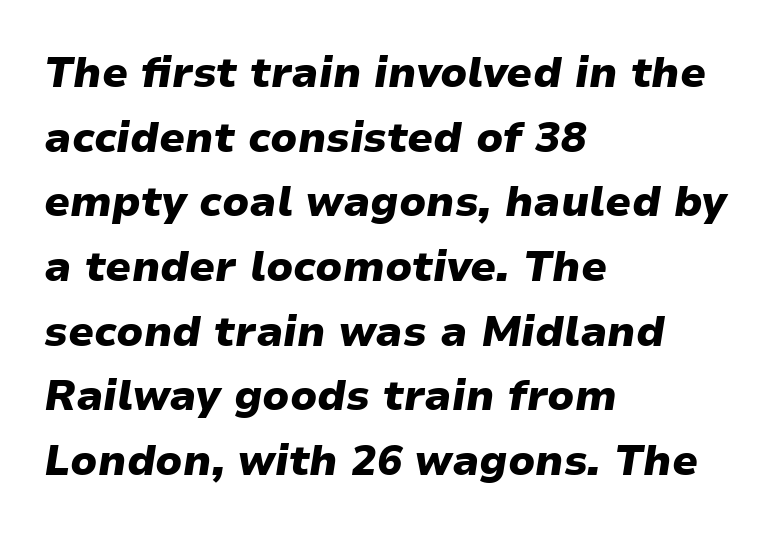
The image shows 42 px heavy type, italic (leaning right); set left-aligned, normal line spacing (1.54x), normal letter spacing, not underlined; low stroke contrast and a medium x-height.
